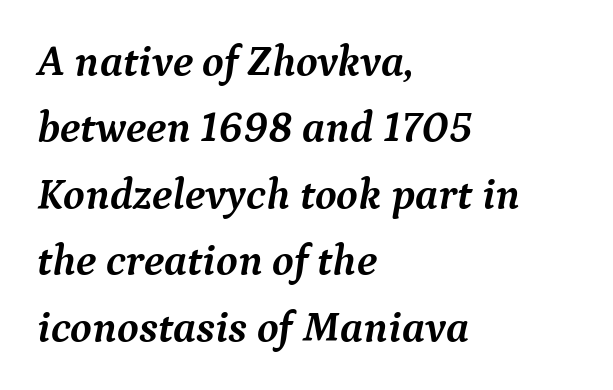
{"serif": "yes", "italic": "yes", "lean": "right", "slant_degrees": 9, "bold": "yes", "weight": "semibold", "width": "normal", "stroke_contrast": "medium", "x_height": "medium", "monospaced": "no", "underline": "no", "align": "left", "line_spacing": "normal", "line_spacing_ratio": 1.51, "letter_spacing": "normal", "letter_spacing_em": 0.0, "glyph_px": 44}
